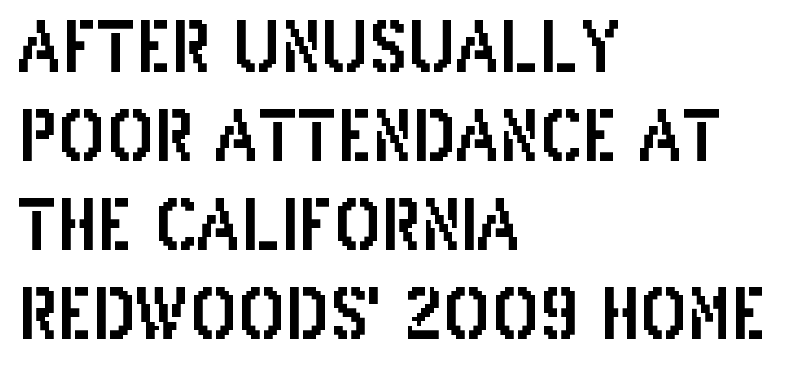
Q: Is the text italic (slanted)? A: No, it is upright.
Q: Is the typeface a serif or a sans-serif typeface? A: Sans-serif.
Q: Is the text underlined? A: No.
Q: How is the paragraph aligned? A: Left-aligned.
Q: Is the spacing between letters normal or unusually wide? A: Normal.
Q: Is the spacing between lines tight, normal or loose? A: Normal.
Q: Width (condensed, normal, or wide)? A: Condensed.
Q: Stroke contrast? A: Low.
Q: x-height? A: Large.
Q: Monospaced? A: No.
